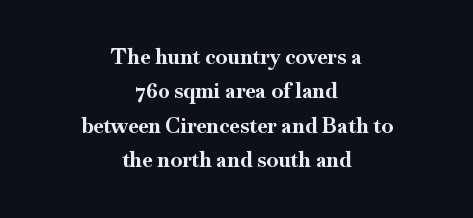
Style check: upright. The rag falls on both sides of this text block equally. Inter-character spacing is left at the font's built-in metrics. The strokes are fattened all the way to bold. Quick note: underline off.
